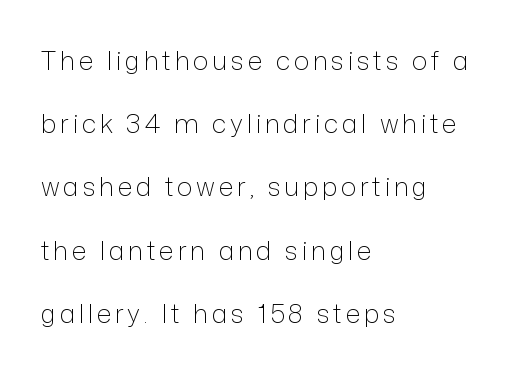
{"italic": "no", "bold": "no", "underline": "no", "align": "left", "line_spacing": "loose", "line_spacing_ratio": 2.43, "glyph_px": 26}
